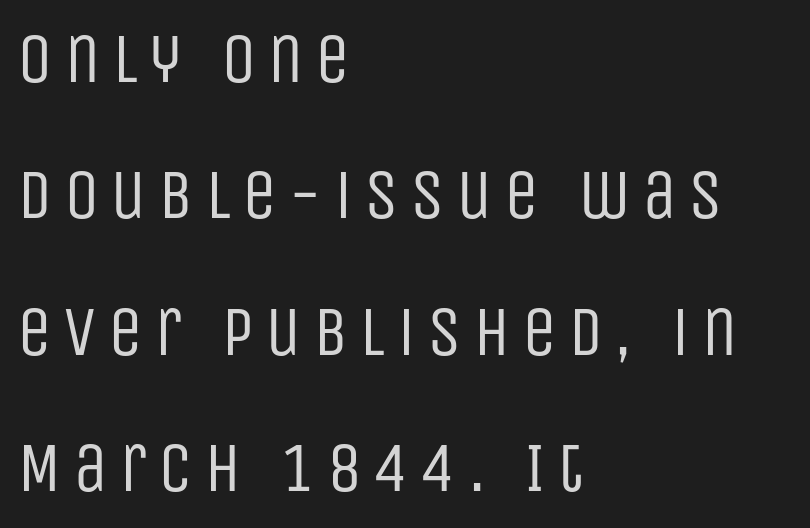
The image shows 70 px regular-weight, condensed sans-serif type, upright; set left-aligned, loose line spacing (1.95x), not underlined; low stroke contrast and a large x-height.
